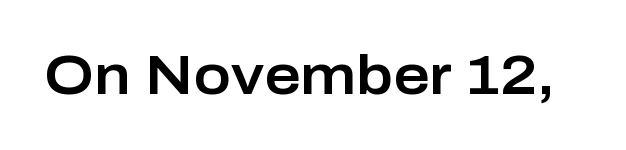
The image shows 56 px sans-serif type, upright; set normal letter spacing, not underlined; low stroke contrast and a medium x-height.
